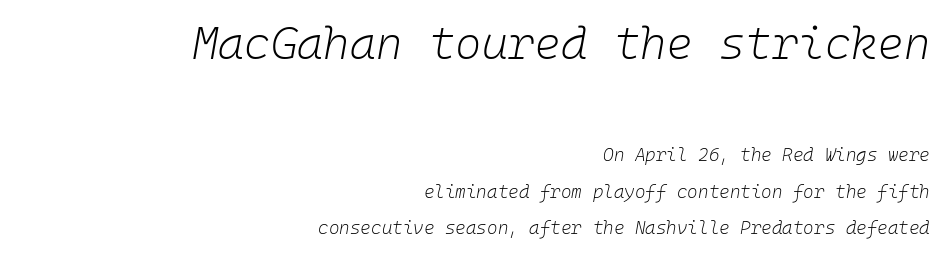
Q: Is the text bold? A: No.
Q: Is the text italic (slanted)? A: Yes, it leans right by about 10 degrees.
Q: Is the text underlined? A: No.
Q: How is the paragraph aligned? A: Right-aligned.
Q: Is the spacing between letters normal or unusually wide? A: Normal.
Q: Is the spacing between lines tight, normal or loose? A: Loose.
Q: Which block of text is set in a larger size, the first (top) or the second (bottom)? A: The first (top) one.
Q: Width (condensed, normal, or wide)? A: Normal.
Q: Stroke contrast? A: Low.
Q: x-height? A: Medium.
Q: Monospaced? A: Yes.
